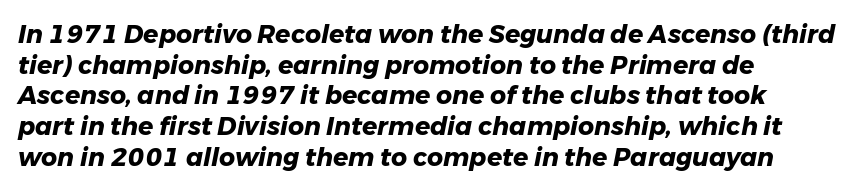
Q: Is the text bold? A: Yes.
Q: Is the text italic (slanted)? A: Yes, it leans right by about 11 degrees.
Q: Is the text underlined? A: No.
Q: How is the paragraph aligned? A: Left-aligned.
Q: Is the spacing between letters normal or unusually wide? A: Normal.
